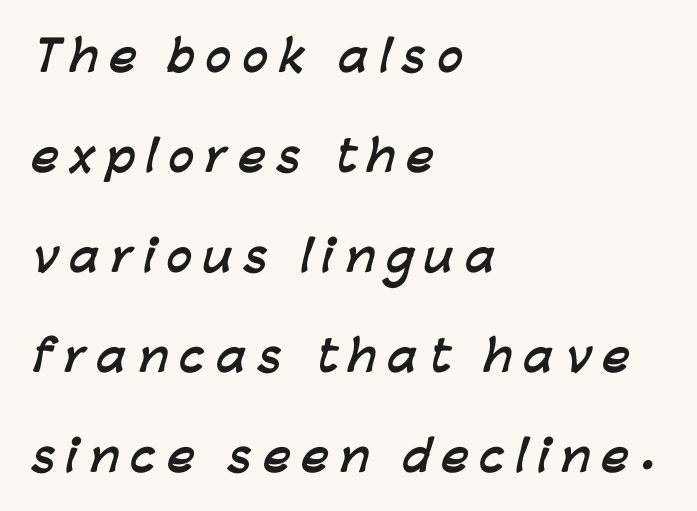
{"serif": "no", "bold": "yes", "weight": "semibold", "width": "normal", "stroke_contrast": "low", "x_height": "medium", "monospaced": "no", "underline": "no", "align": "left", "line_spacing": "loose", "line_spacing_ratio": 2.38, "letter_spacing": "wide", "letter_spacing_em": 0.27, "glyph_px": 42}
